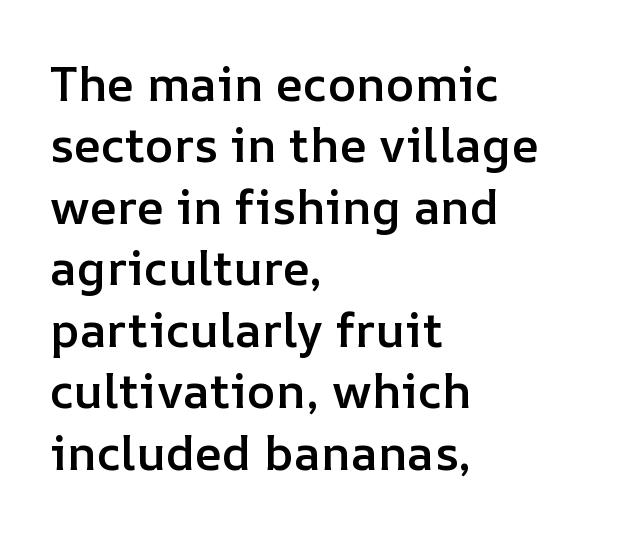
{"italic": "no", "bold": "semi", "weight": "semibold", "width": "normal", "stroke_contrast": "low", "x_height": "medium", "monospaced": "no", "underline": "no", "align": "left", "line_spacing": "normal", "line_spacing_ratio": 1.28, "letter_spacing": "normal", "letter_spacing_em": 0.0, "glyph_px": 48}
